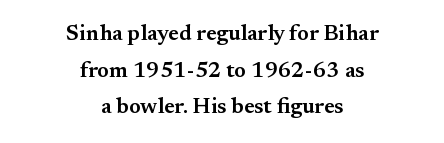
{"italic": "no", "bold": "semi", "underline": "no", "align": "center", "line_spacing": "normal", "line_spacing_ratio": 1.67, "letter_spacing": "normal", "letter_spacing_em": 0.0, "glyph_px": 22}
